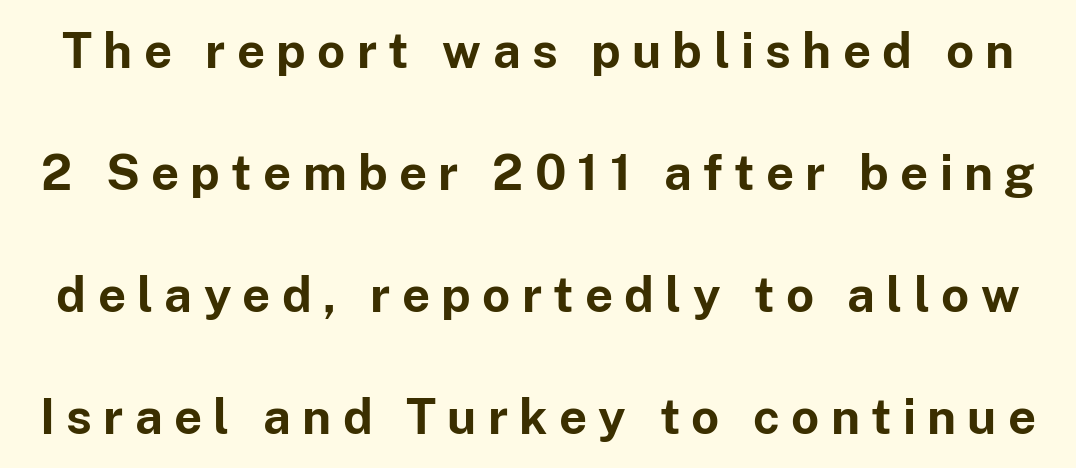
The image shows 49 px bold sans-serif type, upright; set loose line spacing (2.49x), unusually wide letter spacing (+0.23 em), not underlined; low stroke contrast and a medium x-height.
